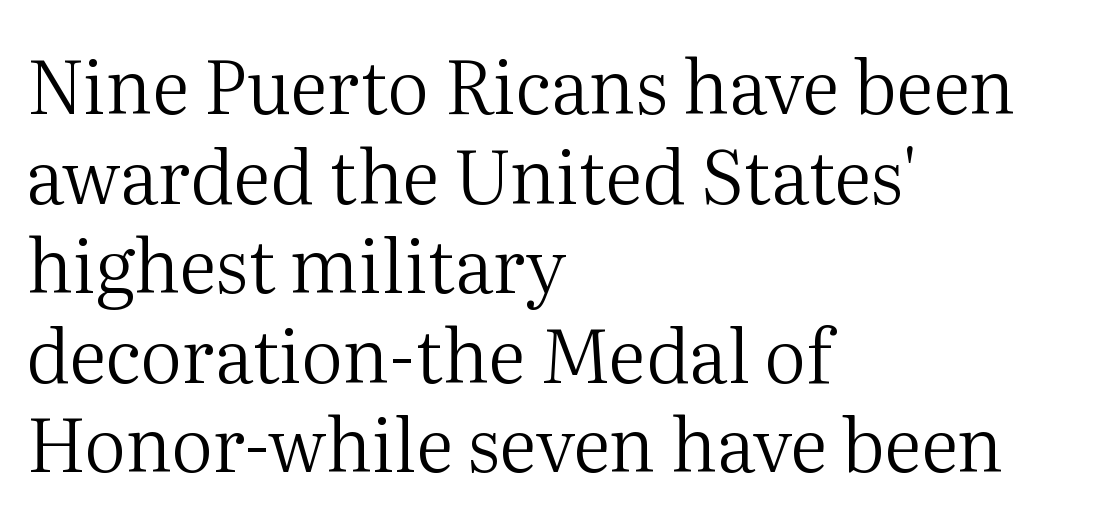
{"serif": "yes", "italic": "no", "bold": "no", "weight": "regular", "width": "normal", "stroke_contrast": "medium", "x_height": "medium", "monospaced": "no", "underline": "no", "align": "left", "line_spacing_ratio": 1.21, "letter_spacing": "normal", "letter_spacing_em": 0.0, "glyph_px": 74}
